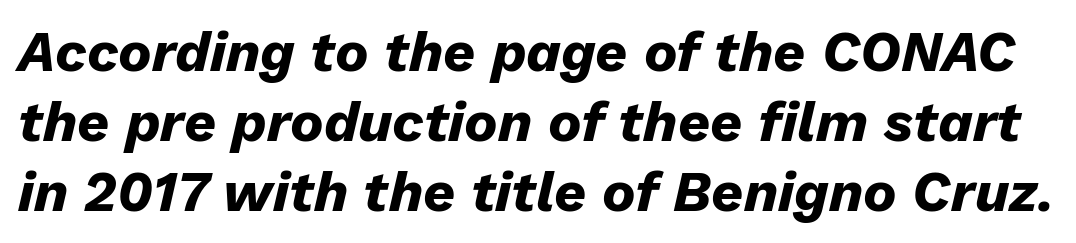
{"italic": "yes", "lean": "right", "slant_degrees": 13, "bold": "yes", "weight": "heavy", "width": "normal", "stroke_contrast": "low", "x_height": "medium", "monospaced": "no", "underline": "no", "line_spacing": "normal", "line_spacing_ratio": 1.25, "letter_spacing": "normal", "letter_spacing_em": 0.0, "glyph_px": 56}
